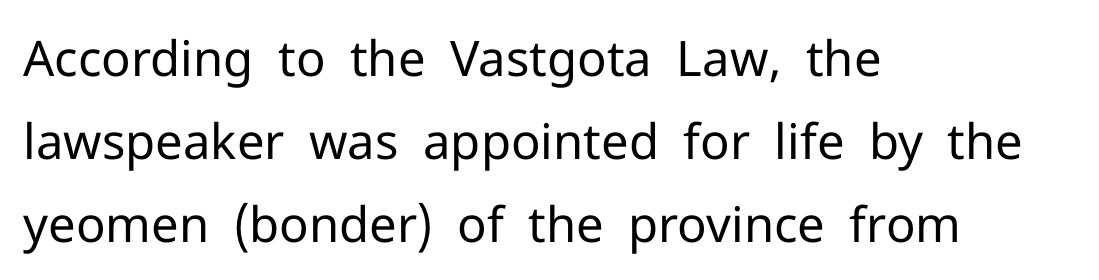
{"serif": "no", "italic": "no", "bold": "no", "weight": "regular", "width": "normal", "stroke_contrast": "low", "x_height": "medium", "monospaced": "no", "underline": "no", "align": "left", "line_spacing": "normal", "line_spacing_ratio": 1.69, "letter_spacing": "normal", "letter_spacing_em": 0.0, "glyph_px": 49}
